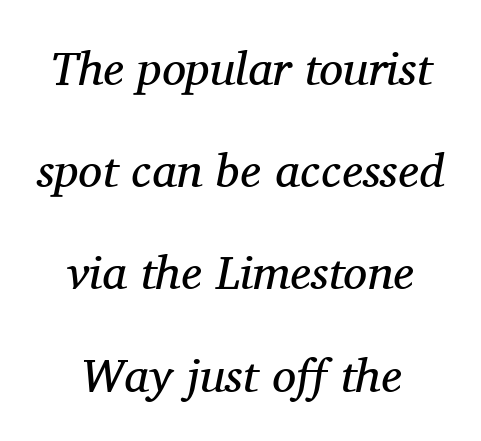
{"serif": "yes", "italic": "yes", "lean": "right", "slant_degrees": 11, "bold": "no", "weight": "regular", "width": "normal", "stroke_contrast": "medium", "x_height": "medium", "monospaced": "no", "underline": "no", "align": "center", "line_spacing": "loose", "line_spacing_ratio": 2.13, "letter_spacing": "normal", "letter_spacing_em": 0.0, "glyph_px": 48}
